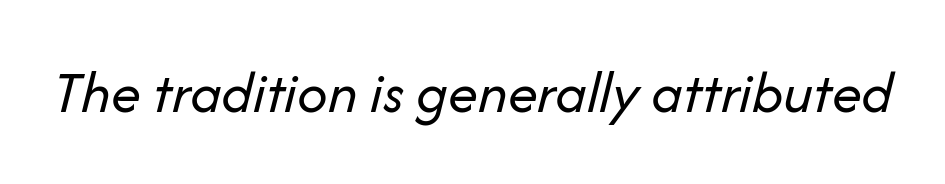
Q: Is the text bold? A: No.
Q: Is the text italic (slanted)? A: Yes, it leans right by about 14 degrees.
Q: Is the text underlined? A: No.
Q: Is the spacing between letters normal or unusually wide? A: Normal.
Q: Width (condensed, normal, or wide)? A: Normal.
Q: Stroke contrast? A: Low.
Q: x-height? A: Medium.
Q: Monospaced? A: No.
